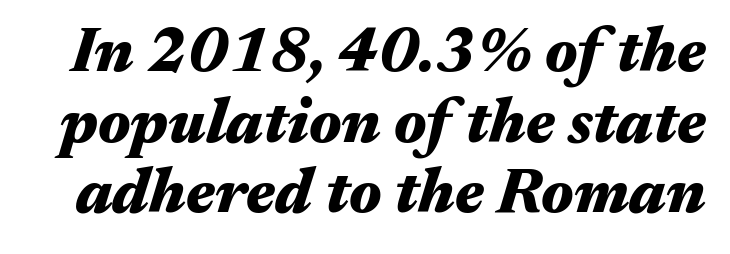
Q: Is the text bold? A: Yes.
Q: Is the text italic (slanted)? A: Yes, it leans right by about 17 degrees.
Q: Is the text underlined? A: No.
Q: Is the spacing between letters normal or unusually wide? A: Normal.
Q: Is the spacing between lines tight, normal or loose? A: Tight.
Q: Width (condensed, normal, or wide)? A: Wide.
Q: Stroke contrast? A: Medium.
Q: x-height? A: Medium.
Q: Monospaced? A: No.
